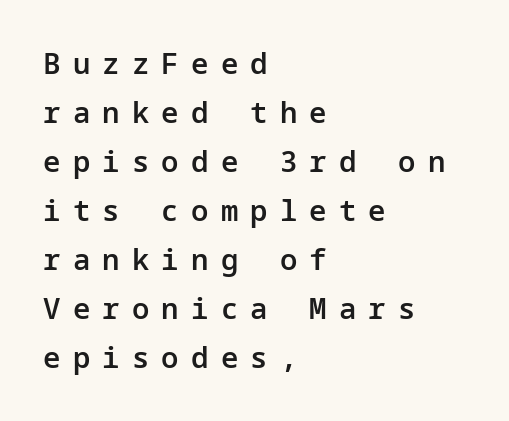
The image shows 29 px semibold sans-serif type, upright; set left-aligned, normal line spacing (1.69x), unusually wide letter spacing (+0.42 em), not underlined; low stroke contrast and a medium x-height.
